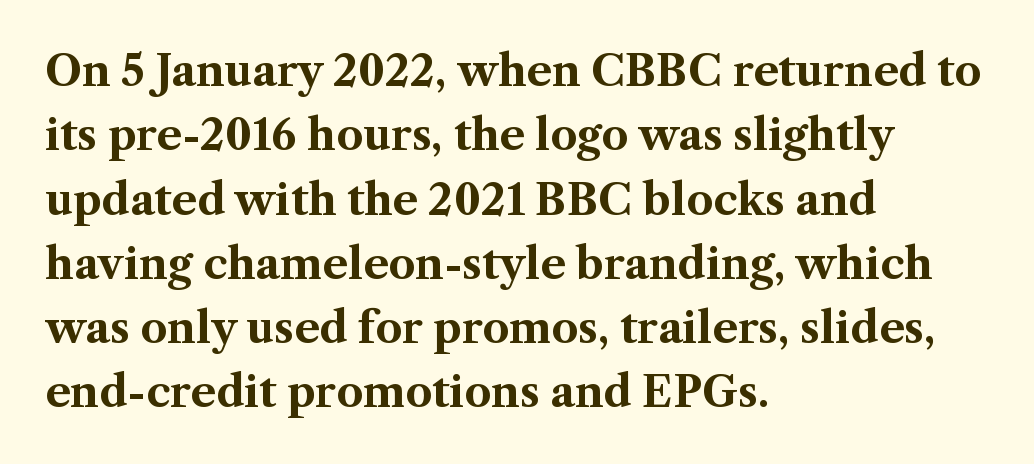
Q: Is the text bold? A: Yes.
Q: Is the text italic (slanted)? A: No, it is upright.
Q: Is the typeface a serif or a sans-serif typeface? A: Serif.
Q: Is the text underlined? A: No.
Q: How is the paragraph aligned? A: Left-aligned.
Q: Is the spacing between letters normal or unusually wide? A: Normal.
Q: Is the spacing between lines tight, normal or loose? A: Normal.
Q: Width (condensed, normal, or wide)? A: Normal.
Q: Stroke contrast? A: Medium.
Q: x-height? A: Medium.
Q: Monospaced? A: No.
